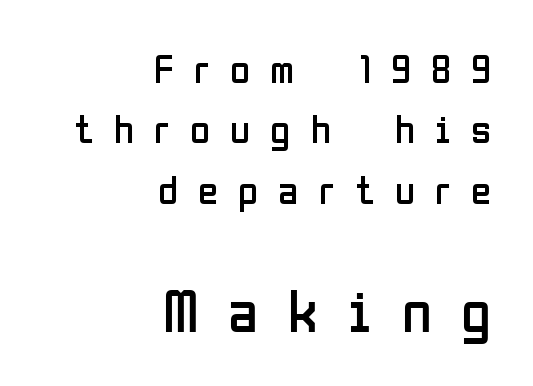
Q: Is the text bold? A: No.
Q: Is the text italic (slanted)? A: No, it is upright.
Q: Is the typeface a serif or a sans-serif typeface? A: Sans-serif.
Q: Is the text underlined? A: No.
Q: How is the paragraph aligned? A: Right-aligned.
Q: Is the spacing between letters normal or unusually wide? A: Unusually wide.
Q: Is the spacing between lines tight, normal or loose? A: Normal.
Q: Which block of text is set in a larger size, the first (top) or the second (bottom)? A: The second (bottom) one.
Q: Width (condensed, normal, or wide)? A: Condensed.
Q: Stroke contrast? A: Low.
Q: x-height? A: Medium.
Q: Monospaced? A: No.
